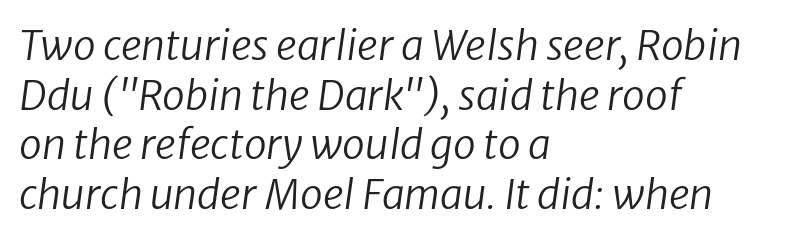
The image shows 41 px regular-weight type, italic (leaning right); set left-aligned, line spacing 1.21x, normal letter spacing, not underlined; low stroke contrast and a medium x-height.
